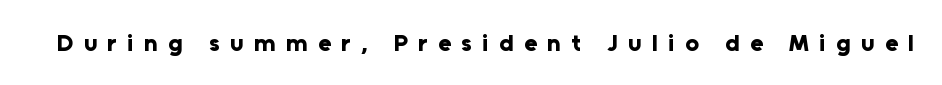
The image shows 24 px bold type, upright; set unusually wide letter spacing (+0.43 em), not underlined.
